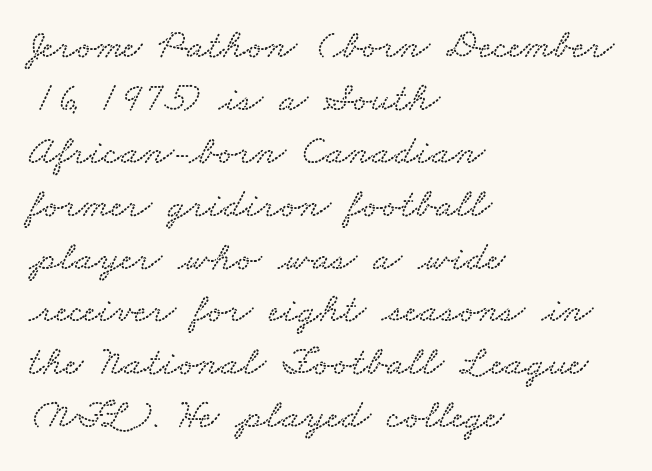
Q: Is the text underlined? A: No.
Q: How is the paragraph aligned? A: Left-aligned.
Q: Is the spacing between letters normal or unusually wide? A: Normal.
Q: Is the spacing between lines tight, normal or loose? A: Normal.
Q: Width (condensed, normal, or wide)? A: Wide.
Q: Stroke contrast? A: Low.
Q: x-height? A: Small.
Q: Monospaced? A: No.
